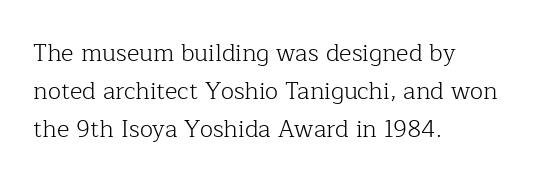
{"italic": "no", "bold": "no", "underline": "no", "align": "left", "line_spacing": "normal", "line_spacing_ratio": 1.59, "letter_spacing": "normal", "letter_spacing_em": 0.0, "glyph_px": 24}
